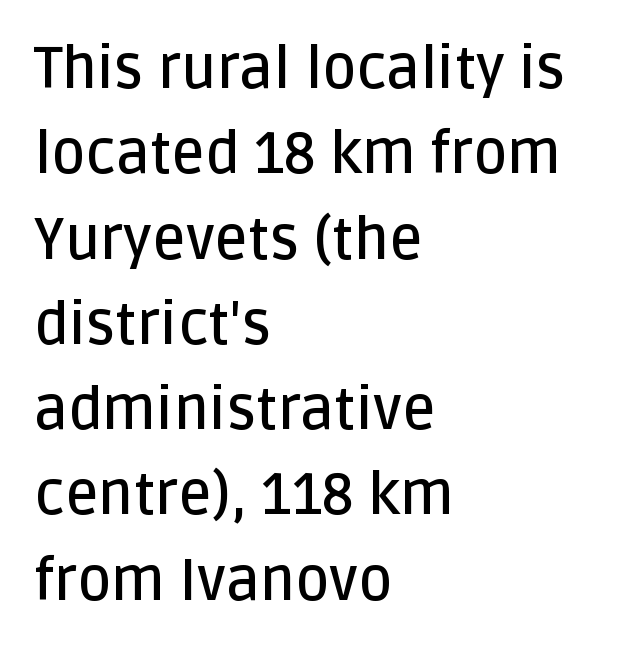
The axis of the letterforms is exactly vertical. Default kerning and tracking; the words read as compact shapes. The words here are not underlined. Semibold letterforms, between regular and bold.
